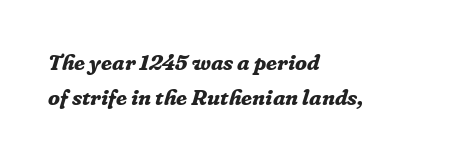
{"italic": "yes", "lean": "right", "slant_degrees": 16, "bold": "yes", "underline": "no", "align": "left", "line_spacing": "normal", "line_spacing_ratio": 1.57, "letter_spacing": "normal", "letter_spacing_em": 0.0, "glyph_px": 22}
